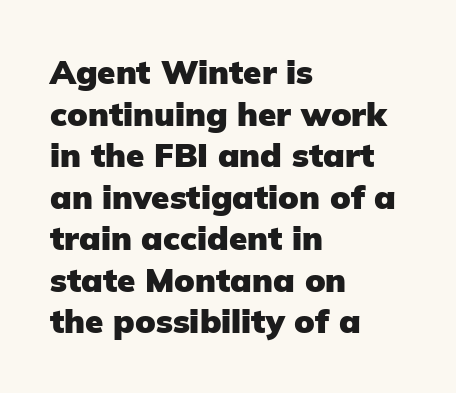
{"serif": "no", "italic": "no", "bold": "yes", "weight": "heavy", "width": "normal", "stroke_contrast": "low", "x_height": "medium", "monospaced": "no", "underline": "no", "align": "left", "line_spacing": "normal", "line_spacing_ratio": 1.26, "letter_spacing": "normal", "letter_spacing_em": 0.0, "glyph_px": 33}
